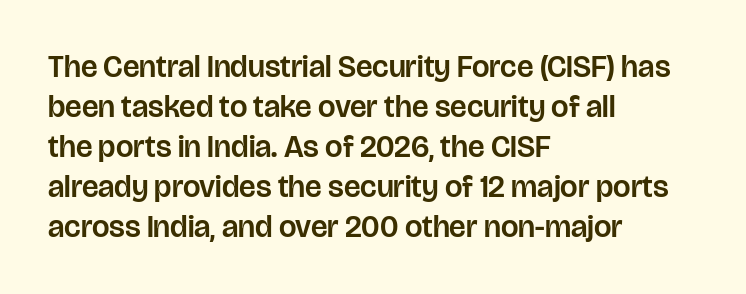
{"serif": "no", "italic": "no", "width": "normal", "stroke_contrast": "low", "x_height": "large", "monospaced": "no", "underline": "no", "align": "left", "line_spacing": "normal", "line_spacing_ratio": 1.29, "letter_spacing": "normal", "letter_spacing_em": 0.0, "glyph_px": 31}
